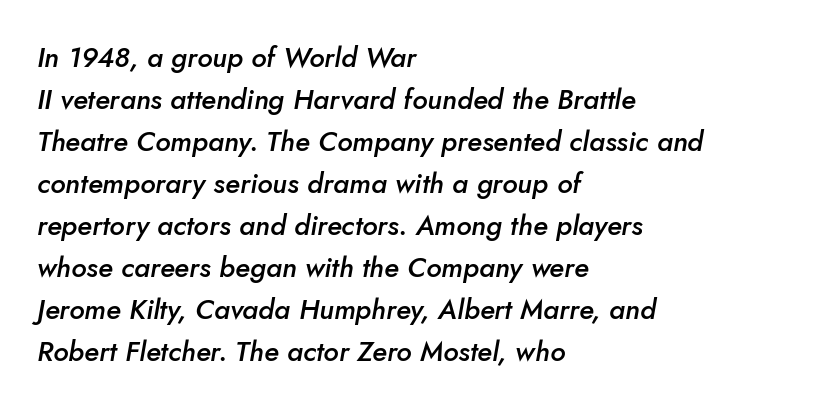
The image shows 28 px semibold type, italic (leaning right); set left-aligned, normal line spacing (1.5x), normal letter spacing, not underlined; low stroke contrast and a small x-height.
